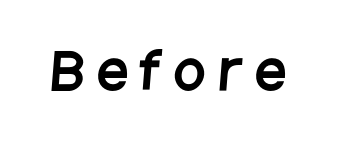
{"serif": "no", "width": "condensed", "stroke_contrast": "low", "x_height": "large", "monospaced": "no", "underline": "no", "letter_spacing": "wide", "letter_spacing_em": 0.3, "glyph_px": 49}
